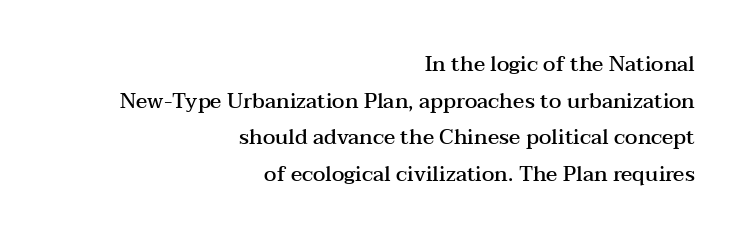
Q: Is the text bold? A: Semi-bold.
Q: Is the text italic (slanted)? A: No, it is upright.
Q: Is the text underlined? A: No.
Q: How is the paragraph aligned? A: Right-aligned.
Q: Is the spacing between letters normal or unusually wide? A: Normal.
